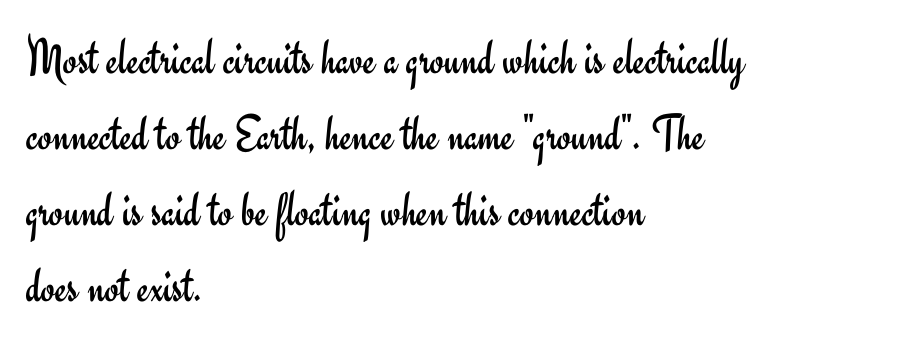
The image shows 51 px regular-weight sans-serif type; set left-aligned, normal line spacing (1.49x), normal letter spacing, not underlined; low stroke contrast and a small x-height.
